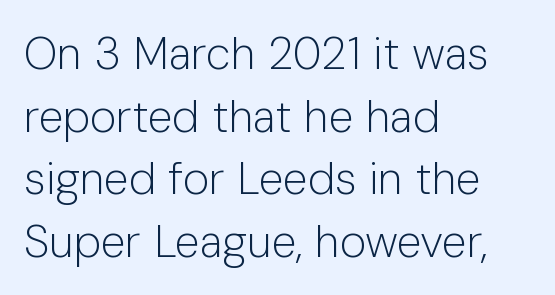
Q: Is the text bold? A: No.
Q: Is the text italic (slanted)? A: No, it is upright.
Q: Is the typeface a serif or a sans-serif typeface? A: Sans-serif.
Q: Is the text underlined? A: No.
Q: How is the paragraph aligned? A: Left-aligned.
Q: Is the spacing between letters normal or unusually wide? A: Normal.
Q: Is the spacing between lines tight, normal or loose? A: Normal.
Q: Width (condensed, normal, or wide)? A: Normal.
Q: Stroke contrast? A: Low.
Q: x-height? A: Medium.
Q: Monospaced? A: No.
